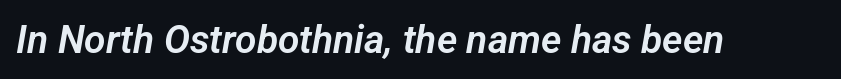
{"serif": "no", "width": "normal", "stroke_contrast": "low", "x_height": "medium", "monospaced": "no", "underline": "no", "letter_spacing": "normal", "letter_spacing_em": 0.0, "glyph_px": 39}
